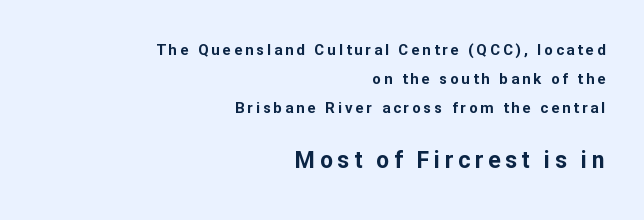
The rendering uses a bold face; every stroke is thick and dark. Line endings align vertically; line beginnings do not. You could only call the tracking loose — the letters float apart. The type sits square on the baseline with zero lean.
